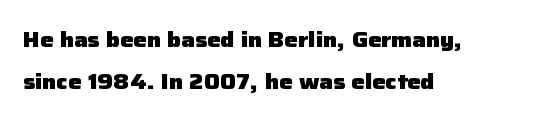
The image shows 21 px bold type, upright; set left-aligned, loose line spacing (2.01x), normal letter spacing, not underlined.
